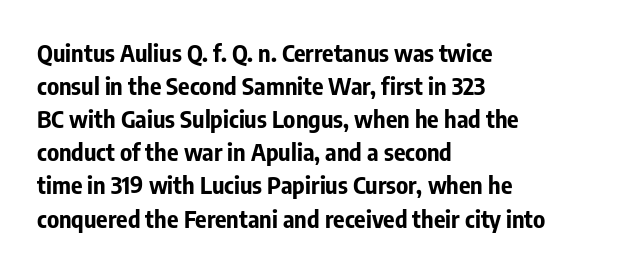
The image shows 24 px bold type, upright; set left-aligned, normal line spacing (1.38x), normal letter spacing, not underlined.
